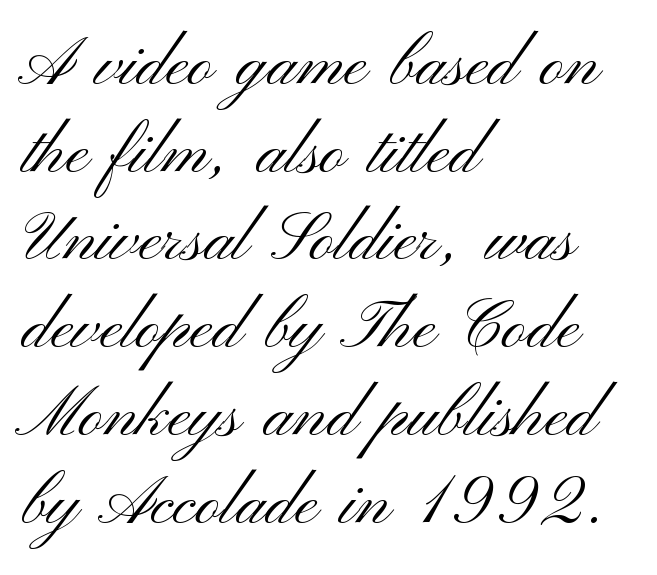
The image shows 68 px light, wide sans-serif type; set left-aligned, normal line spacing (1.29x), normal letter spacing, not underlined; medium stroke contrast and a small x-height.
